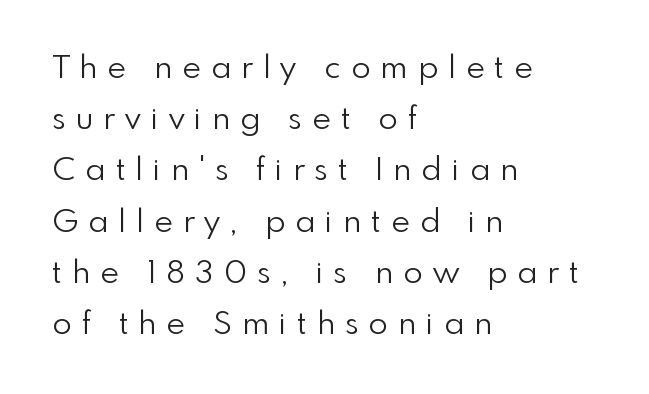
{"serif": "no", "italic": "no", "bold": "no", "weight": "light", "width": "normal", "stroke_contrast": "low", "x_height": "small", "monospaced": "no", "underline": "no", "align": "left", "line_spacing": "normal", "line_spacing_ratio": 1.6, "letter_spacing": "wide", "letter_spacing_em": 0.32, "glyph_px": 32}
